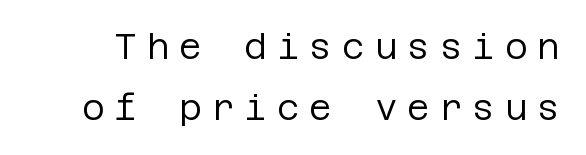
The image shows 35 px regular-weight sans-serif type, upright; set line spacing 1.73x, unusually wide letter spacing (+0.28 em), not underlined; low stroke contrast and a large x-height.
